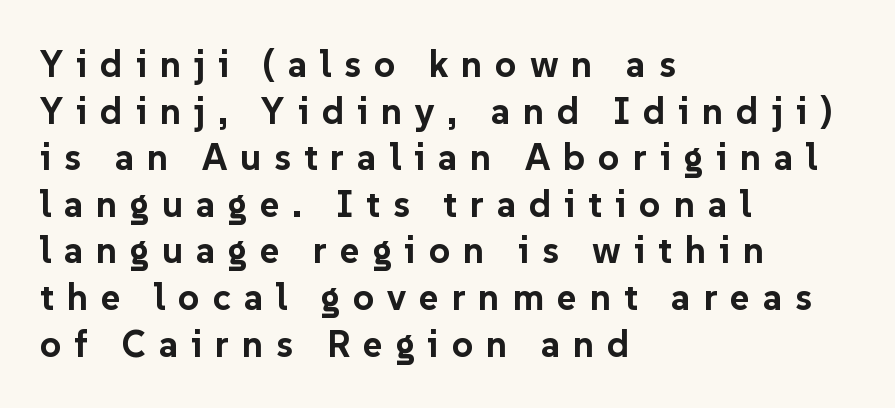
Q: Is the text bold? A: Yes.
Q: Is the text italic (slanted)? A: No, it is upright.
Q: Is the typeface a serif or a sans-serif typeface? A: Sans-serif.
Q: Is the text underlined? A: No.
Q: How is the paragraph aligned? A: Left-aligned.
Q: Is the spacing between letters normal or unusually wide? A: Unusually wide.
Q: Is the spacing between lines tight, normal or loose? A: Normal.
Q: Width (condensed, normal, or wide)? A: Normal.
Q: Stroke contrast? A: Low.
Q: x-height? A: Medium.
Q: Monospaced? A: No.
